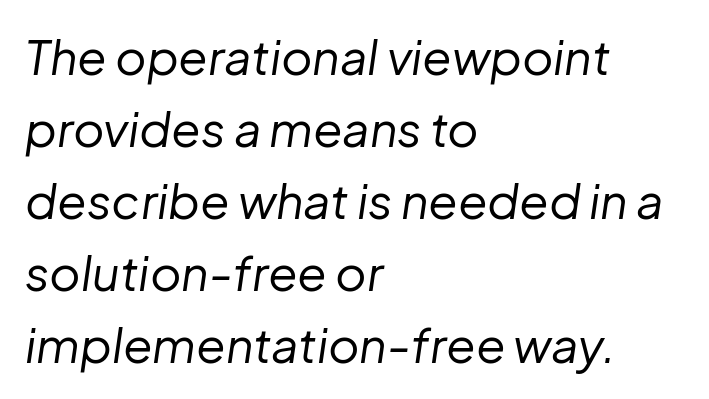
The image shows 48 px regular-weight type, italic (leaning right); set left-aligned, normal line spacing (1.5x), normal letter spacing, not underlined; low stroke contrast and a medium x-height.
